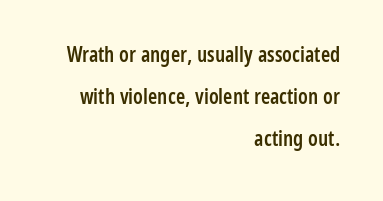
The image shows 21 px text type, upright; set right-aligned, loose line spacing (2.01x), normal letter spacing, not underlined.
